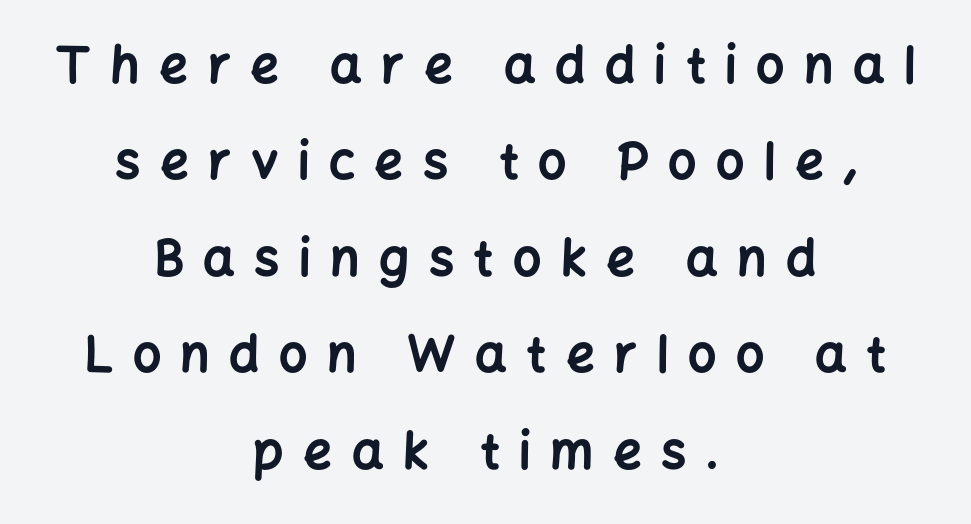
The image shows 50 px bold sans-serif type, upright; set centered, loose line spacing (1.93x), unusually wide letter spacing (+0.39 em), not underlined; low stroke contrast and a medium x-height.
